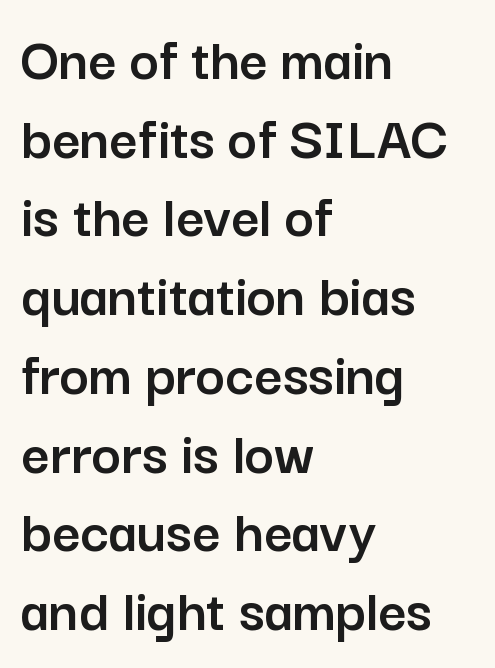
{"serif": "no", "italic": "no", "width": "normal", "stroke_contrast": "low", "x_height": "medium", "monospaced": "no", "underline": "no", "align": "left", "line_spacing": "normal", "line_spacing_ratio": 1.27, "letter_spacing": "normal", "letter_spacing_em": 0.0, "glyph_px": 62}
